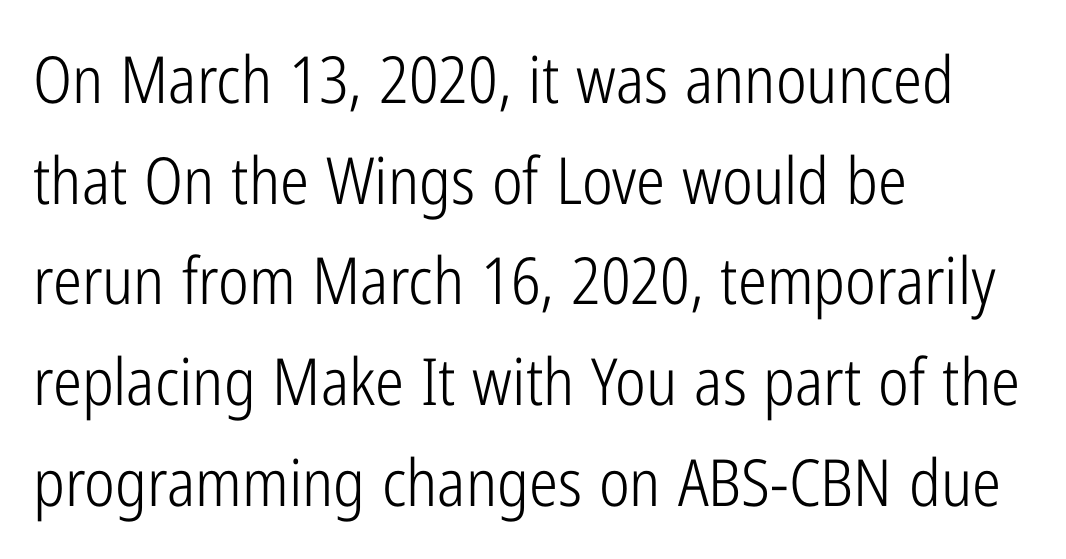
Letter spacing: default. Vertical spacing — default. Note the varied advance widths — an 'i' is clearly narrower than an 'm'. The rag falls on the right side of this text block. Weight: in the light-to-regular range. The type sits square on the baseline with zero lean.
